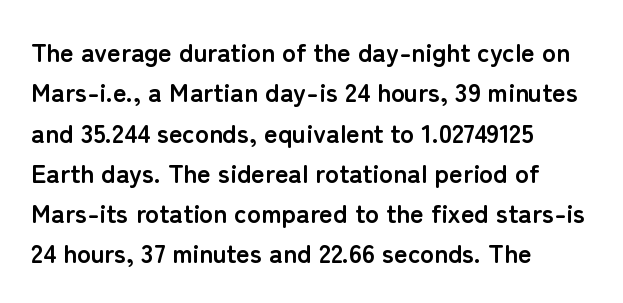
{"italic": "no", "bold": "yes", "underline": "no", "align": "left", "line_spacing": "normal", "line_spacing_ratio": 1.55, "letter_spacing": "normal", "letter_spacing_em": 0.0, "glyph_px": 26}
